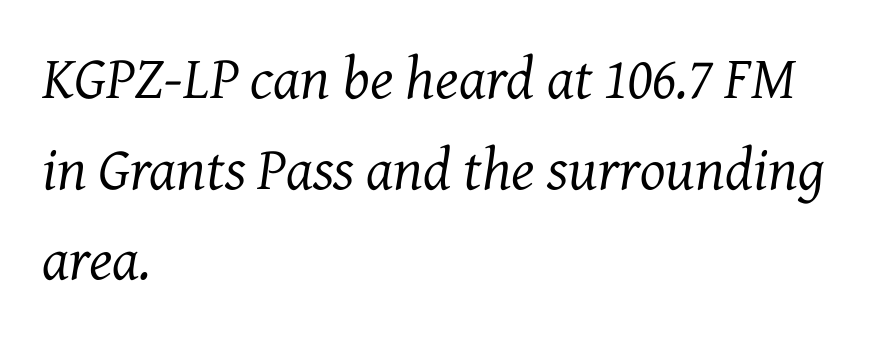
The image shows 60 px regular-weight serif type, italic (leaning right); set left-aligned, normal line spacing (1.51x), normal letter spacing, not underlined; medium stroke contrast and a medium x-height.
